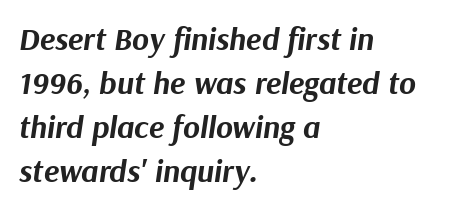
The image shows 32 px bold type, italic (leaning right); set left-aligned, normal line spacing (1.38x), normal letter spacing, not underlined; medium stroke contrast and a medium x-height.
